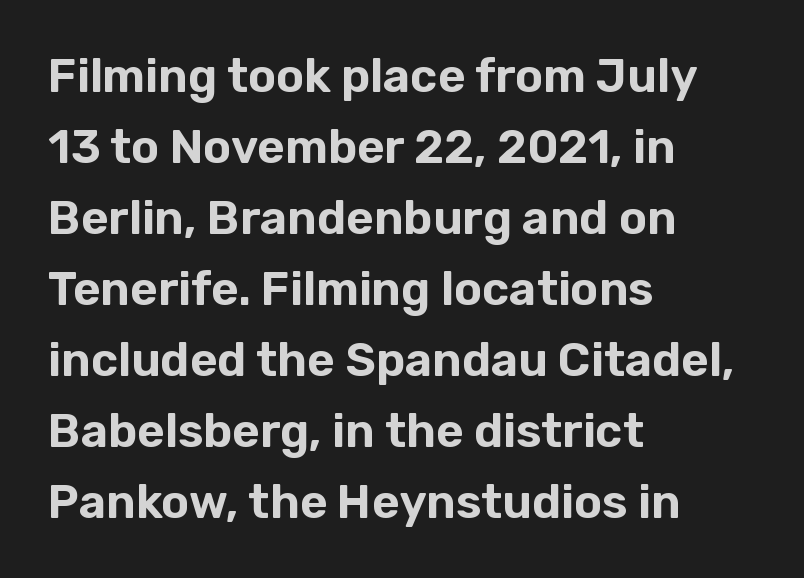
Quick note: not italic, upright. Proportional: the letters do not fall into vertical columns. Caption: standard tracking, unaltered. Rule under the text: the space is simply empty. You can tell from the bare stems that sans-serif type was used. Baseline-to-baseline distance is the conventional proportion of letter height.
